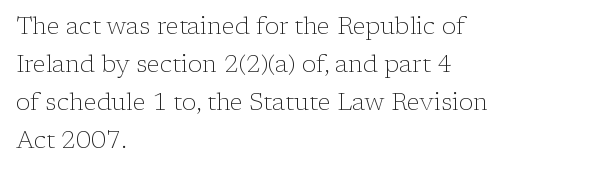
The image shows 24 px text type, upright; set left-aligned, normal line spacing (1.58x), normal letter spacing, not underlined.
